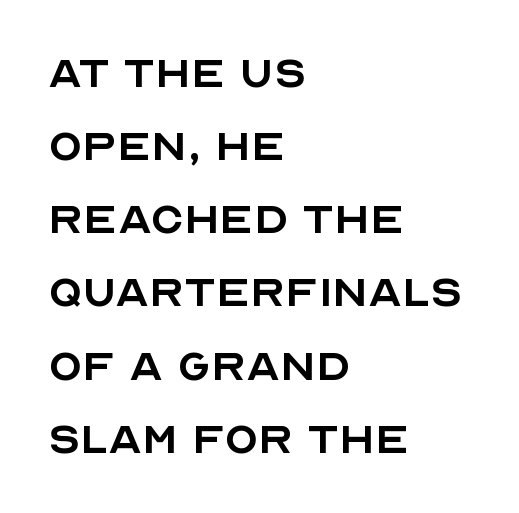
These lines are rendered in a variable-pitch font. Designer's note — italics off, roman on. How would I describe the line gaps? Plain and ordinary. The typeface chosen for these lines omits serifs. Is the type heavy? It reads as light-to-regular instead.
